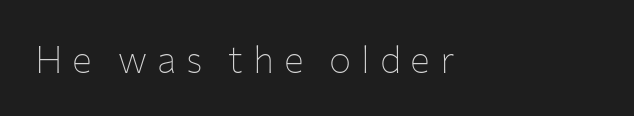
Q: Is the text bold? A: No.
Q: Is the text italic (slanted)? A: No, it is upright.
Q: Is the typeface a serif or a sans-serif typeface? A: Sans-serif.
Q: Is the text underlined? A: No.
Q: How is the paragraph aligned? A: Left-aligned.
Q: Is the spacing between letters normal or unusually wide? A: Unusually wide.
Q: Width (condensed, normal, or wide)? A: Normal.
Q: Stroke contrast? A: Low.
Q: x-height? A: Medium.
Q: Monospaced? A: No.
